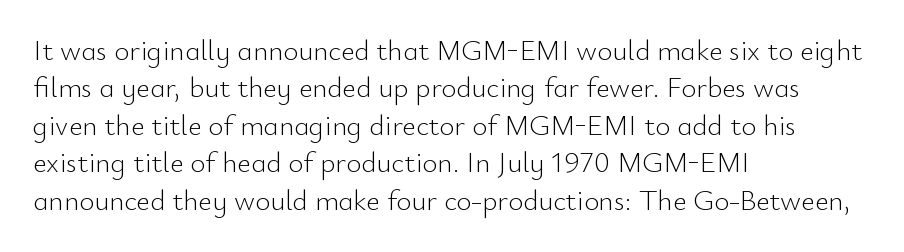
If you drew a ruler down the left edge, every line would touch it. When letters stand straight like this, we call the style roman or upright. Is this a sans? Yes — the strokes have no serifs. The letterforms sit shoulder to shoulder at normal distance.
